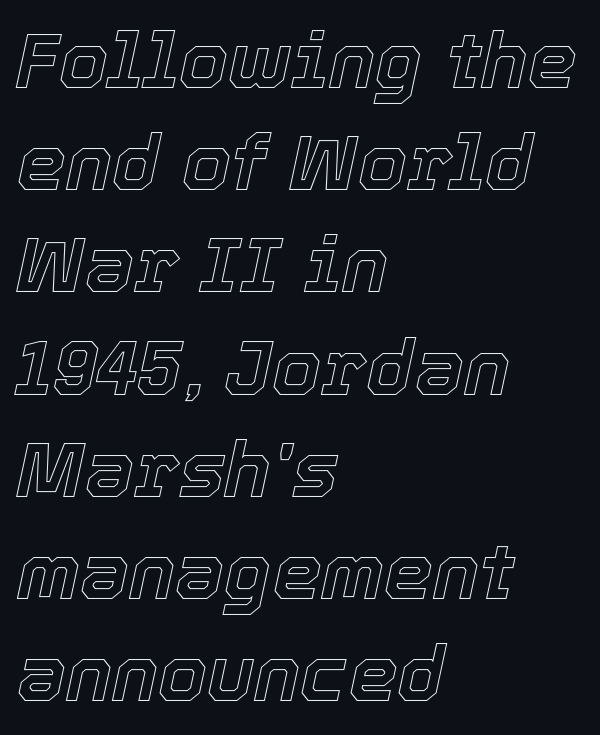
The specimen reads as italic at a glance. Rule under the text: the space is simply empty. Here the glyphs are tracked normally, forming tight word shapes. Spacing verdict: proportional, widths tailored to each character.
